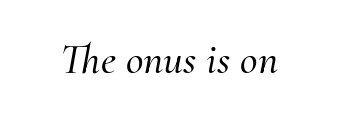
{"serif": "yes", "italic": "yes", "lean": "right", "slant_degrees": 10, "width": "normal", "stroke_contrast": "medium", "x_height": "small", "monospaced": "no", "underline": "no", "letter_spacing": "normal", "letter_spacing_em": 0.0, "glyph_px": 43}
